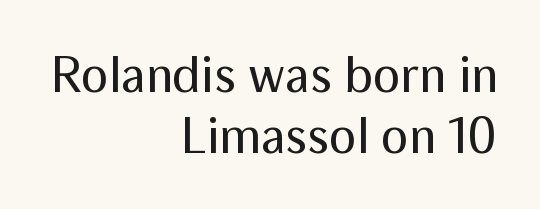
Q: Is the text bold? A: No.
Q: Is the text italic (slanted)? A: No, it is upright.
Q: Is the typeface a serif or a sans-serif typeface? A: Sans-serif.
Q: Is the text underlined? A: No.
Q: How is the paragraph aligned? A: Right-aligned.
Q: Is the spacing between letters normal or unusually wide? A: Normal.
Q: Width (condensed, normal, or wide)? A: Normal.
Q: Stroke contrast? A: Medium.
Q: x-height? A: Medium.
Q: Monospaced? A: No.
